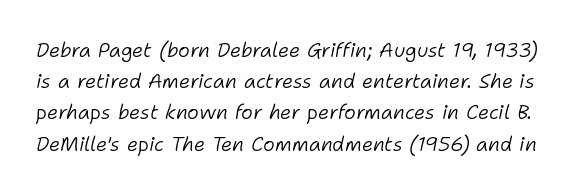
Q: Is the text bold? A: No.
Q: Is the text italic (slanted)? A: Yes, it leans right by about 11 degrees.
Q: Is the text underlined? A: No.
Q: Is the spacing between letters normal or unusually wide? A: Normal.
Q: Is the spacing between lines tight, normal or loose? A: Normal.
